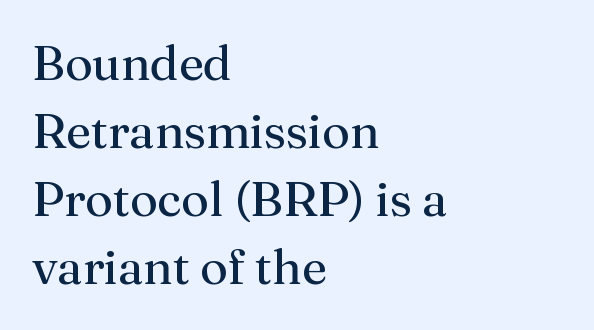
The baseline area is clear. You could call the tracking neutral — neither tight nor loose. Leading: standard. No italicization has been applied; the sample stays upright. The lines are quadded left. Unlike a clean sans, this face finishes its strokes with serifs.
